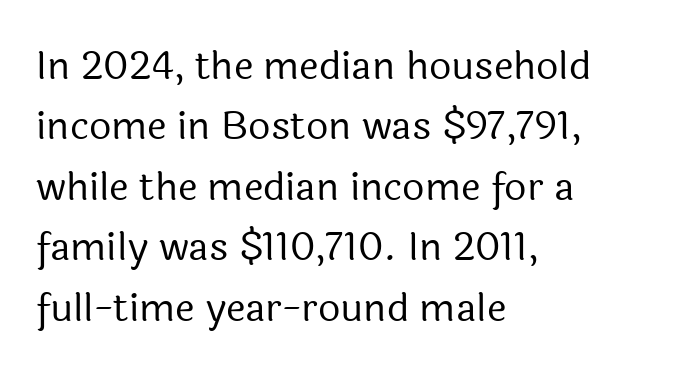
Q: Is the text bold? A: No.
Q: Is the text italic (slanted)? A: No, it is upright.
Q: Is the typeface a serif or a sans-serif typeface? A: Sans-serif.
Q: Is the text underlined? A: No.
Q: How is the paragraph aligned? A: Left-aligned.
Q: Is the spacing between letters normal or unusually wide? A: Normal.
Q: Is the spacing between lines tight, normal or loose? A: Normal.
Q: Width (condensed, normal, or wide)? A: Normal.
Q: x-height? A: Medium.
Q: Monospaced? A: No.
